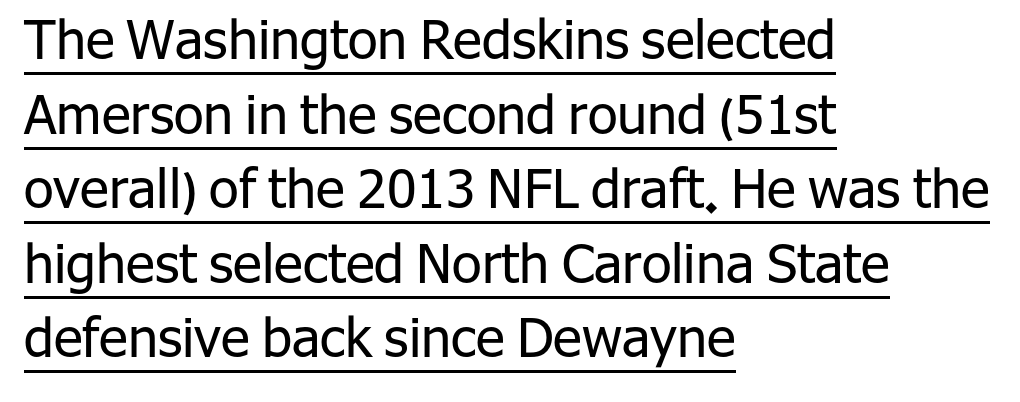
The image shows 54 px regular-weight sans-serif type, upright; set left-aligned, normal line spacing (1.38x), normal letter spacing, underlined; low stroke contrast and a medium x-height.
